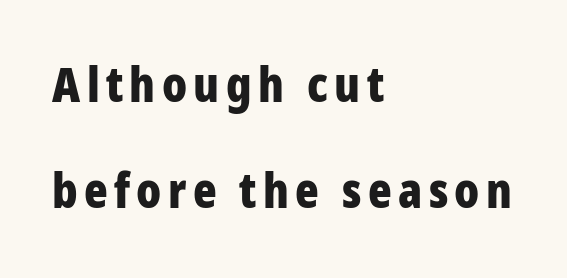
The image shows 49 px bold, condensed sans-serif type, upright; set left-aligned, loose line spacing (2.16x), not underlined; low stroke contrast and a large x-height.
